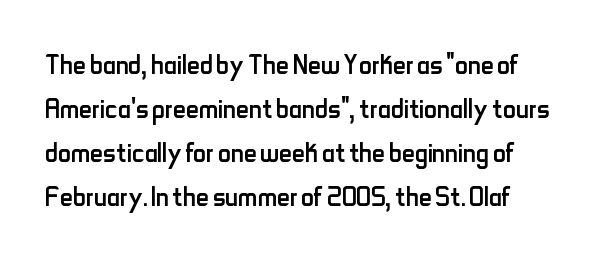
The image shows 36 px regular-weight, condensed sans-serif type, upright; set line spacing 1.22x, normal letter spacing, not underlined; low stroke contrast and a small x-height.
